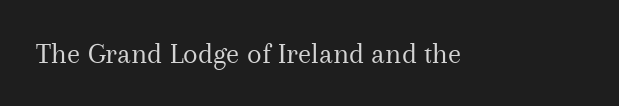
{"serif": "yes", "italic": "no", "bold": "no", "weight": "regular", "width": "normal", "stroke_contrast": "medium", "x_height": "medium", "monospaced": "no", "underline": "no", "letter_spacing": "normal", "letter_spacing_em": 0.0, "glyph_px": 30}
